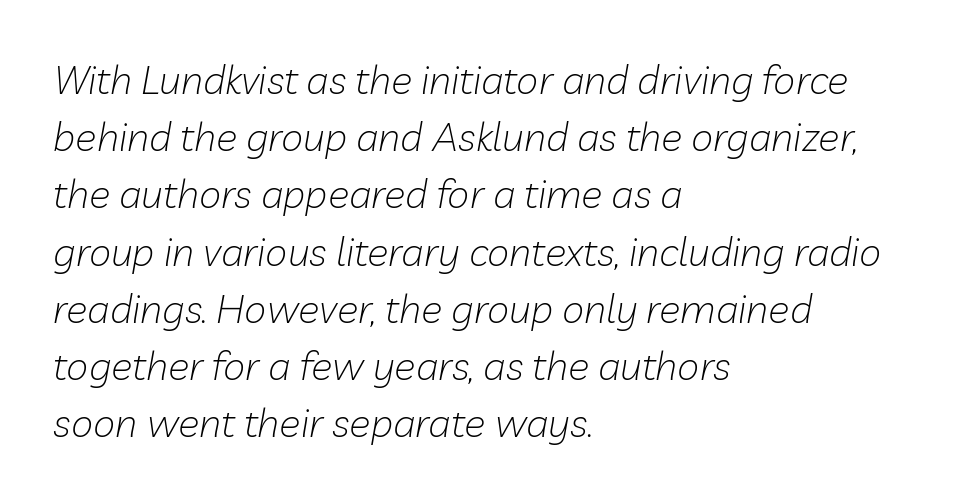
Q: Is the text bold? A: No.
Q: Is the text italic (slanted)? A: Yes, it leans right by about 10 degrees.
Q: Is the text underlined? A: No.
Q: How is the paragraph aligned? A: Left-aligned.
Q: Is the spacing between letters normal or unusually wide? A: Normal.
Q: Is the spacing between lines tight, normal or loose? A: Normal.
Q: Width (condensed, normal, or wide)? A: Normal.
Q: Stroke contrast? A: Low.
Q: x-height? A: Medium.
Q: Monospaced? A: No.
